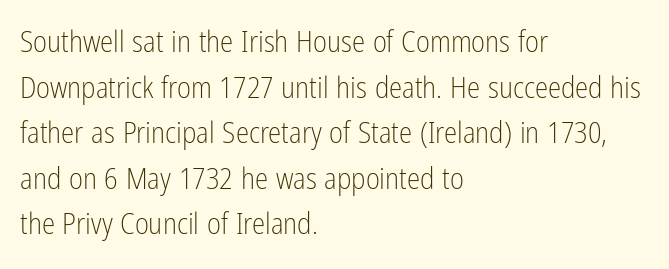
Q: Is the text bold? A: No.
Q: Is the text italic (slanted)? A: No, it is upright.
Q: Is the typeface a serif or a sans-serif typeface? A: Sans-serif.
Q: Is the text underlined? A: No.
Q: How is the paragraph aligned? A: Left-aligned.
Q: Is the spacing between letters normal or unusually wide? A: Normal.
Q: Is the spacing between lines tight, normal or loose? A: Normal.
Q: Width (condensed, normal, or wide)? A: Condensed.
Q: Stroke contrast? A: Low.
Q: x-height? A: Medium.
Q: Monospaced? A: No.
